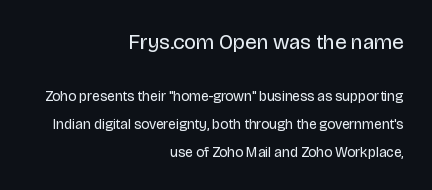
{"italic": "no", "bold": "no", "underline": "no", "align": "right", "line_spacing": "loose", "line_spacing_ratio": 1.98, "letter_spacing": "normal", "letter_spacing_em": 0.0, "larger_block": "first", "size_ratio": 1.5, "glyph_px": 21}
